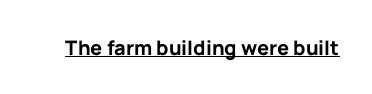
The image shows 20 px bold type, upright; set normal letter spacing, underlined.
